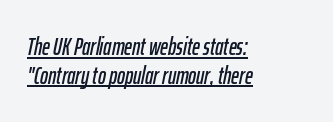
The image shows 24 px text type, italic (leaning right); set left-aligned, line spacing 1.19x, normal letter spacing, underlined.
